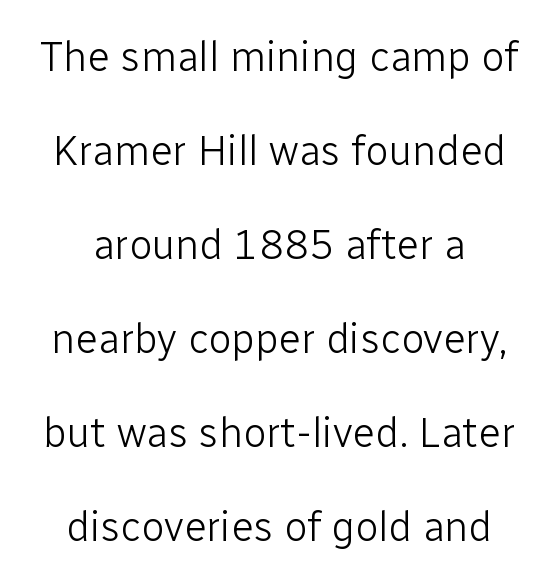
Q: Is the text bold? A: No.
Q: Is the text italic (slanted)? A: No, it is upright.
Q: Is the typeface a serif or a sans-serif typeface? A: Sans-serif.
Q: Is the text underlined? A: No.
Q: Is the spacing between letters normal or unusually wide? A: Normal.
Q: Is the spacing between lines tight, normal or loose? A: Loose.
Q: Width (condensed, normal, or wide)? A: Normal.
Q: Stroke contrast? A: Low.
Q: x-height? A: Medium.
Q: Monospaced? A: No.
